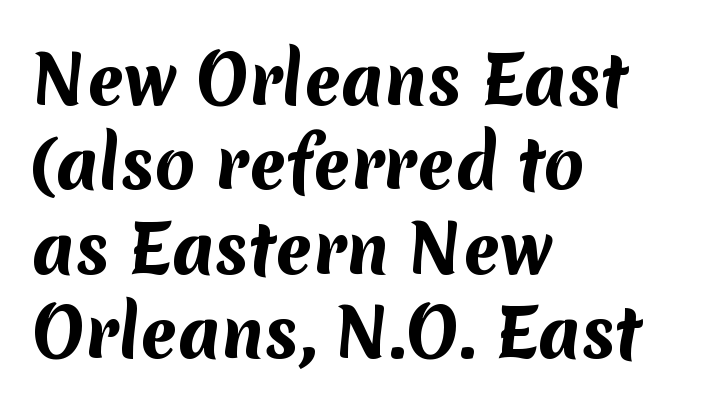
The image shows 66 px bold sans-serif type; set left-aligned, normal line spacing (1.28x), normal letter spacing, not underlined; medium stroke contrast and a medium x-height.
